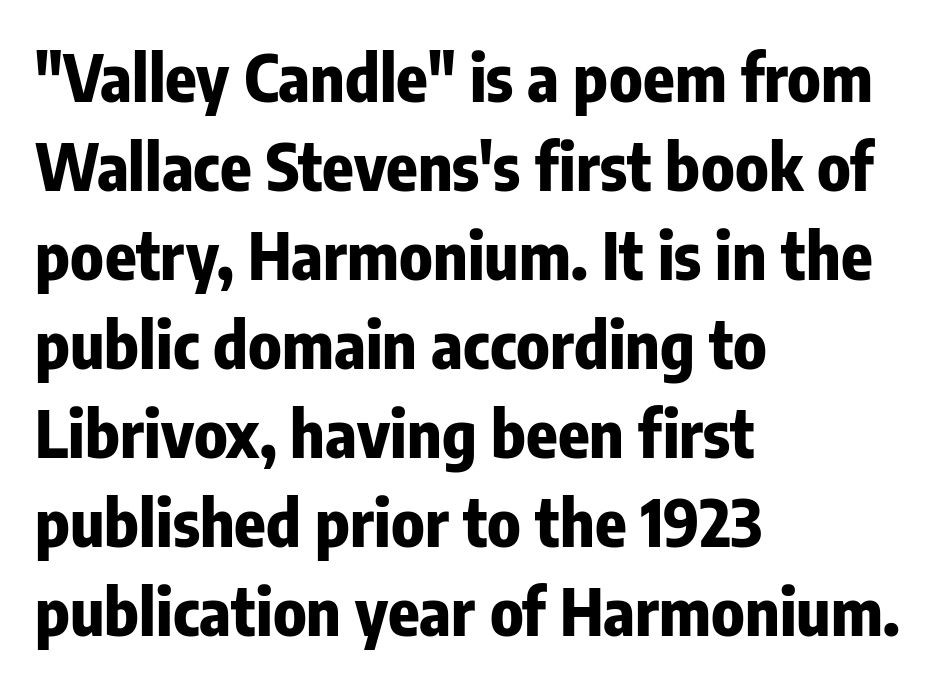
{"serif": "no", "italic": "no", "bold": "yes", "weight": "bold", "width": "condensed", "stroke_contrast": "low", "x_height": "medium", "monospaced": "no", "underline": "no", "align": "left", "line_spacing": "normal", "line_spacing_ratio": 1.37, "letter_spacing": "normal", "letter_spacing_em": 0.0, "glyph_px": 65}
